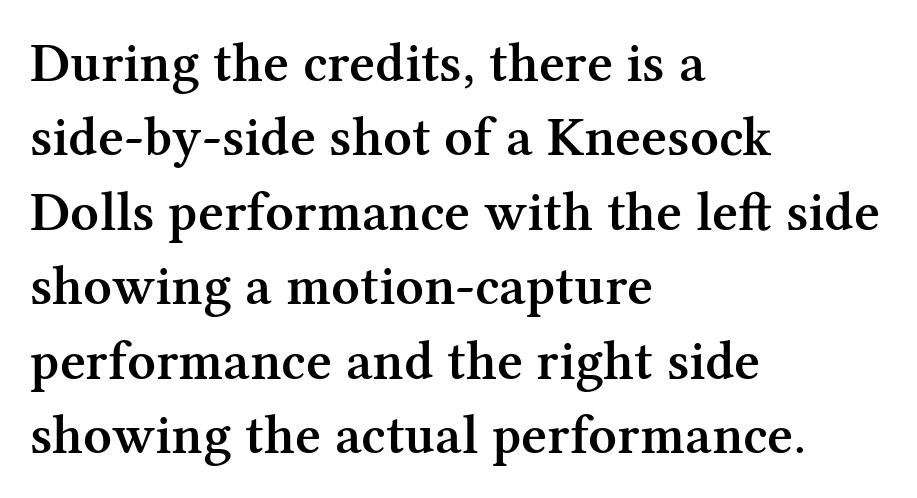
{"serif": "yes", "italic": "no", "bold": "semi", "weight": "semibold", "width": "normal", "stroke_contrast": "medium", "x_height": "medium", "monospaced": "no", "underline": "no", "align": "left", "line_spacing": "normal", "line_spacing_ratio": 1.33, "letter_spacing": "normal", "letter_spacing_em": 0.0, "glyph_px": 56}
